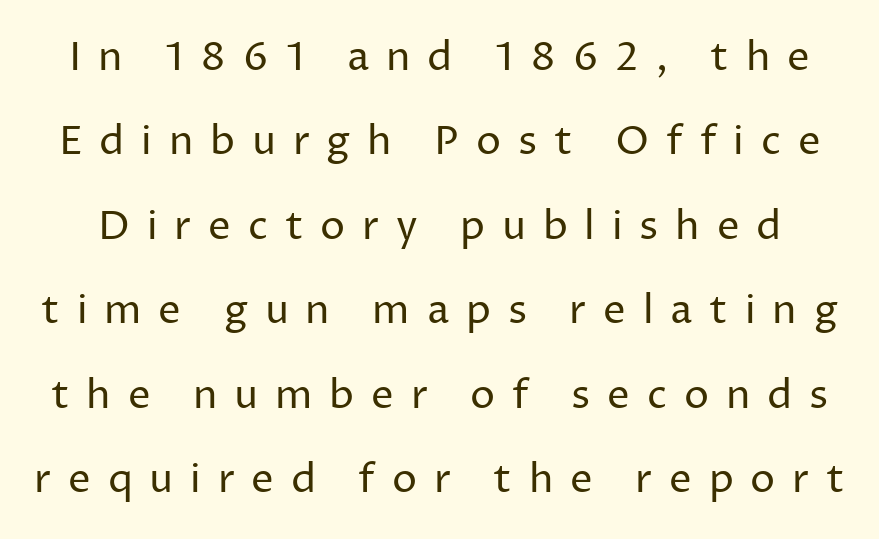
The image shows 40 px regular-weight sans-serif type, upright; set loose line spacing (2.11x), unusually wide letter spacing (+0.42 em), not underlined; low stroke contrast and a medium x-height.
